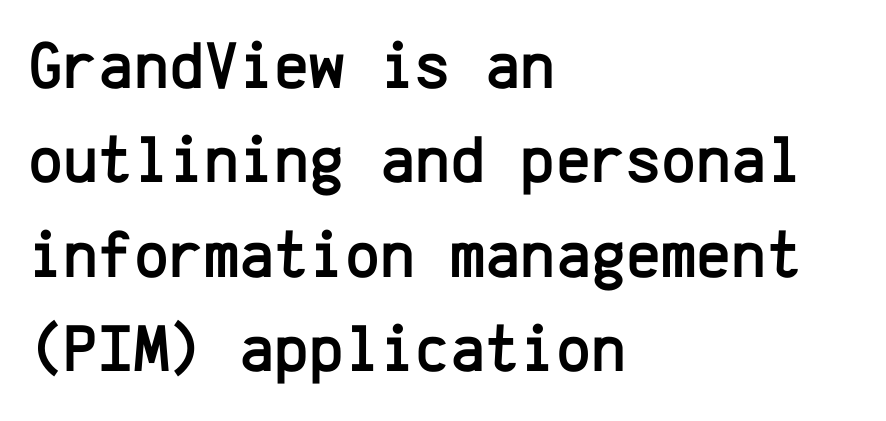
Examine the stroke ends and you'll find no serifs. This sample is left-justified, so line endings fall wherever the words run out. Regular leading. Spacing verdict: monospaced, one width for all characters. Just letters on the line, the space beneath them empty. A roman cut, with each character standing at attention.
